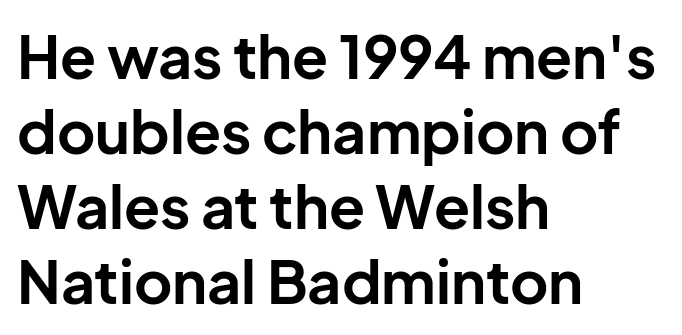
Q: Is the text bold? A: Yes.
Q: Is the text italic (slanted)? A: No, it is upright.
Q: Is the typeface a serif or a sans-serif typeface? A: Sans-serif.
Q: Is the text underlined? A: No.
Q: How is the paragraph aligned? A: Left-aligned.
Q: Is the spacing between letters normal or unusually wide? A: Normal.
Q: Is the spacing between lines tight, normal or loose? A: Normal.
Q: Width (condensed, normal, or wide)? A: Normal.
Q: Stroke contrast? A: Low.
Q: x-height? A: Medium.
Q: Monospaced? A: No.
